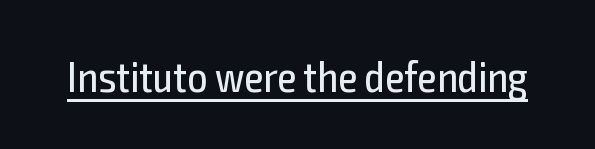
{"serif": "no", "italic": "no", "bold": "no", "weight": "regular", "width": "condensed", "x_height": "medium", "monospaced": "no", "underline": "yes", "letter_spacing": "normal", "letter_spacing_em": 0.0, "glyph_px": 44}
